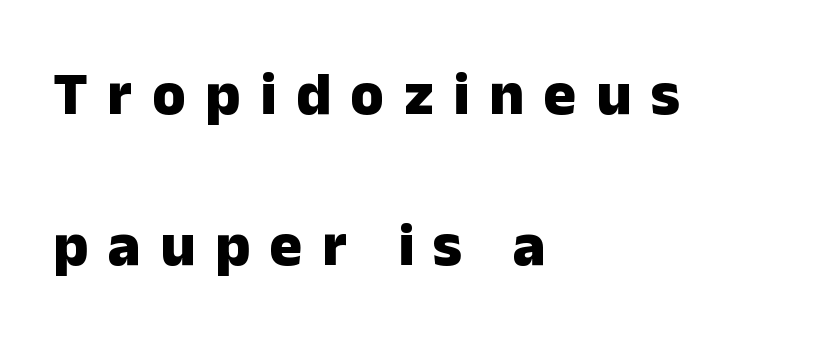
The image shows 61 px heavy sans-serif type, upright; set left-aligned, loose line spacing (2.48x), unusually wide letter spacing (+0.32 em), not underlined; low stroke contrast and a medium x-height.
